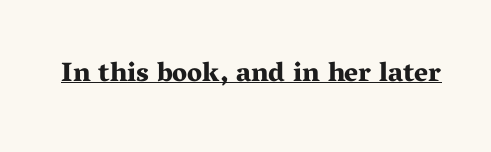
Q: Is the text bold? A: Yes.
Q: Is the text italic (slanted)? A: No, it is upright.
Q: Is the text underlined? A: Yes.
Q: Is the spacing between letters normal or unusually wide? A: Normal.
